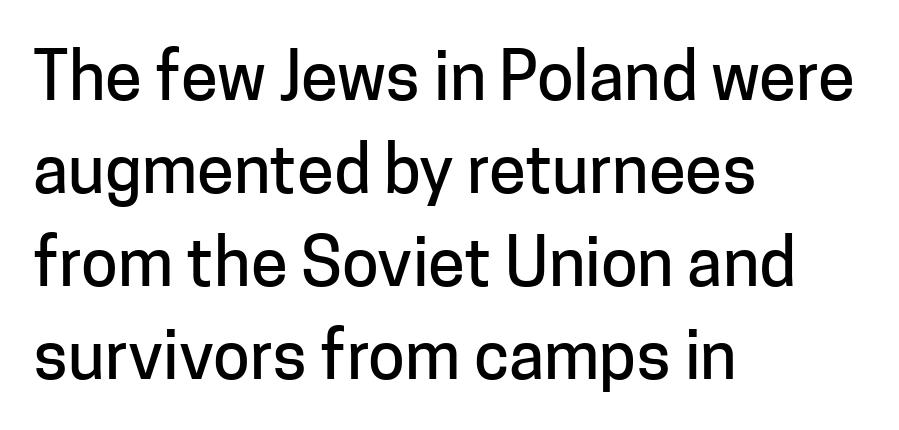
Horizontal bands of white between lines are of average thickness. The space directly below the letters is spotless. Compared with a centered layout, this one pins lines to the left instead. Does extra space separate the letters? No, they use regular spacing. The face used here is a sans, in the tradition of grotesques and geometrics. Varying glyph widths throughout — classic text-font behaviour.
